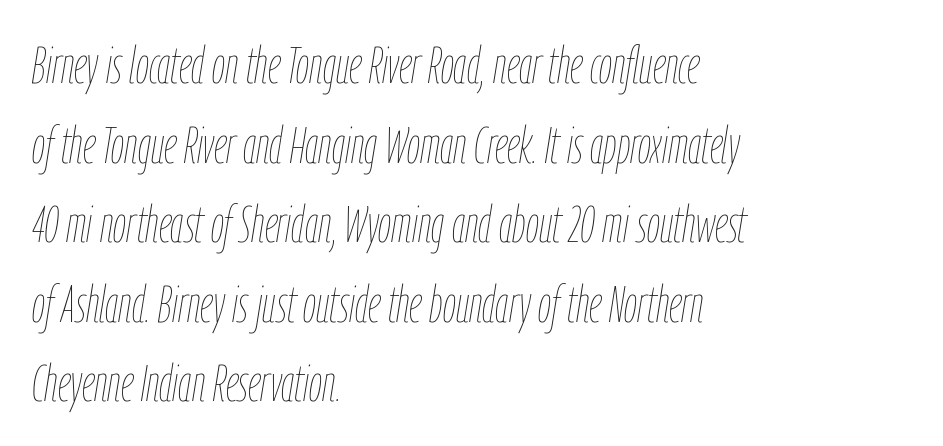
Q: Is the text bold? A: No.
Q: Is the text italic (slanted)? A: Yes, it leans right by about 9 degrees.
Q: Is the text underlined? A: No.
Q: How is the paragraph aligned? A: Left-aligned.
Q: Is the spacing between letters normal or unusually wide? A: Normal.
Q: Is the spacing between lines tight, normal or loose? A: Normal.
Q: Width (condensed, normal, or wide)? A: Condensed.
Q: Stroke contrast? A: Low.
Q: x-height? A: Medium.
Q: Monospaced? A: No.
